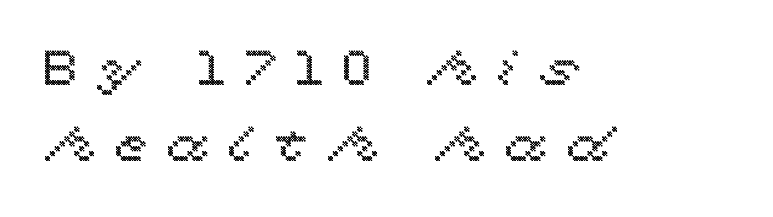
The image shows 49 px wide type; set left-aligned, normal line spacing (1.56x), unusually wide letter spacing (+0.38 em), not underlined; a medium x-height.
